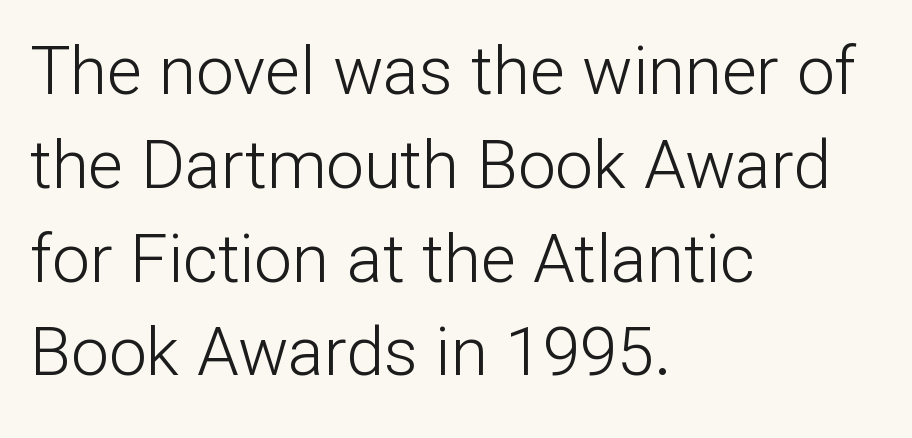
Q: Is the text bold? A: No.
Q: Is the text italic (slanted)? A: No, it is upright.
Q: Is the typeface a serif or a sans-serif typeface? A: Sans-serif.
Q: Is the text underlined? A: No.
Q: How is the paragraph aligned? A: Left-aligned.
Q: Is the spacing between letters normal or unusually wide? A: Normal.
Q: Is the spacing between lines tight, normal or loose? A: Normal.
Q: Width (condensed, normal, or wide)? A: Normal.
Q: Stroke contrast? A: Low.
Q: x-height? A: Medium.
Q: Monospaced? A: No.
